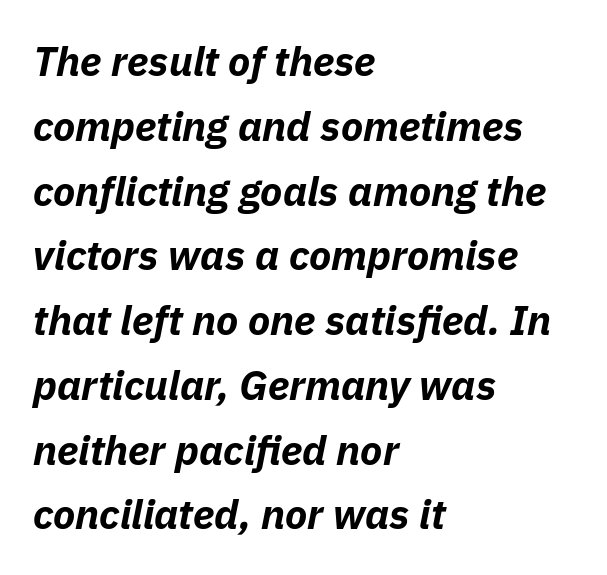
Looks like regular typesetting: each glyph gets only the width it needs. This sample keeps an unexceptional amount of space between lines. Each line starts at the same left margin while the right side varies. The type is set solid horizontally, with unmodified tracking.
